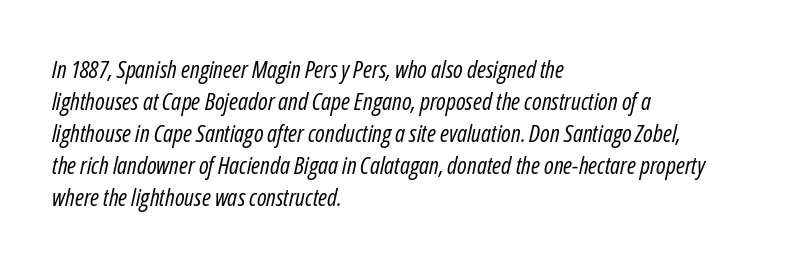
{"italic": "yes", "lean": "right", "slant_degrees": 12, "bold": "no", "underline": "no", "align": "left", "line_spacing": "normal", "line_spacing_ratio": 1.33, "letter_spacing": "normal", "letter_spacing_em": 0.0, "glyph_px": 24}
